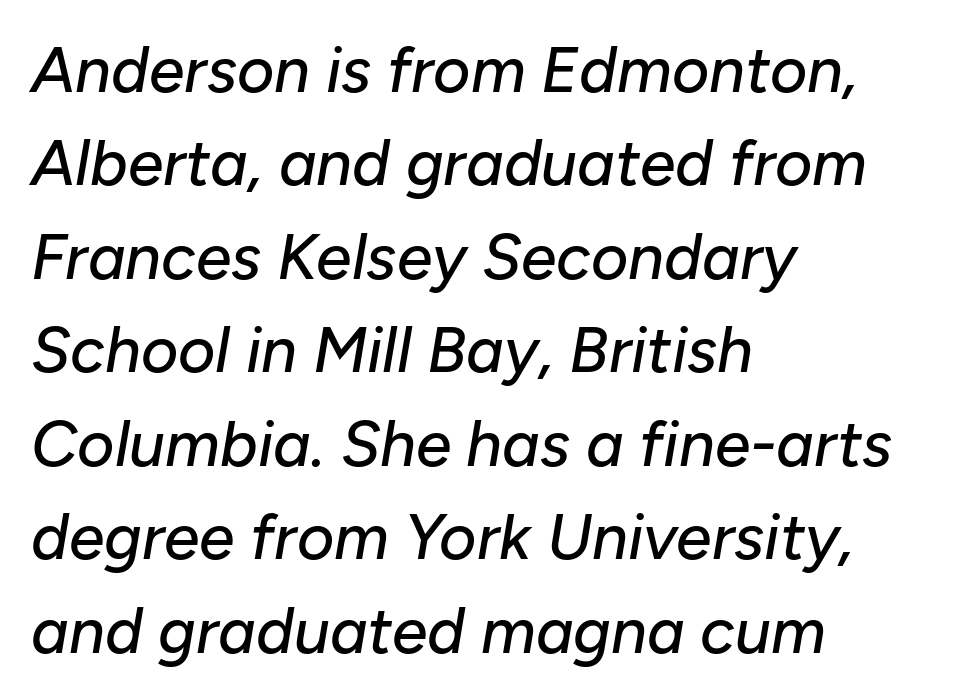
Interline gaps are of average width in this sample. The compositor pushed each line to the left boundary. The passage shown has conventional tracking throughout. Underline: absent.
